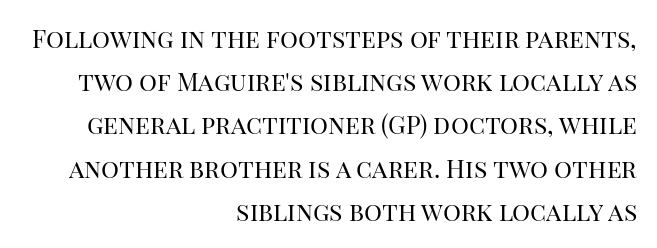
{"italic": "no", "bold": "no", "underline": "no", "align": "right", "line_spacing_ratio": 1.73, "letter_spacing": "normal", "letter_spacing_em": 0.0, "glyph_px": 25}
